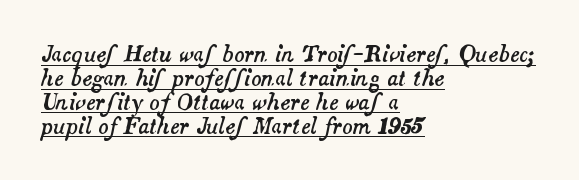
Summary of vertical rhythm: compact, with narrow interline spacing. Layout note: lines flush left. Notice how the stems are inclined rather than vertical — that's the hallmark of italics. The letterforms sit shoulder to shoulder at normal distance. A baseline rule has been typeset under these characters.
